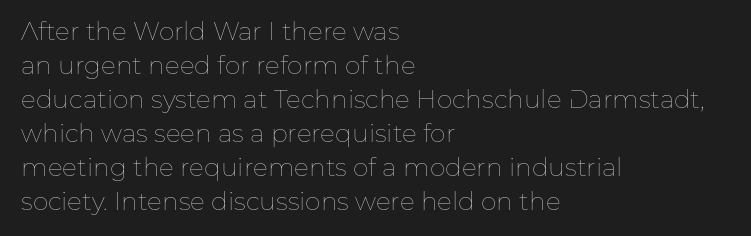
{"italic": "no", "bold": "no", "underline": "no", "align": "left", "line_spacing": "normal", "line_spacing_ratio": 1.36, "letter_spacing": "normal", "letter_spacing_em": 0.0, "glyph_px": 25}
